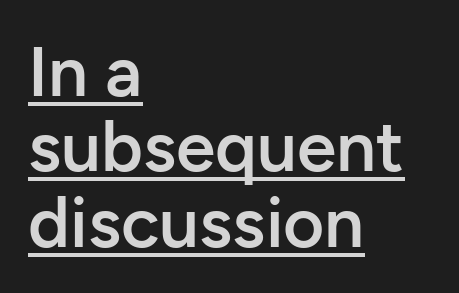
The image shows 71 px semibold sans-serif type, upright; set left-aligned, tight line spacing (1.06x), normal letter spacing, underlined; low stroke contrast and a medium x-height.
